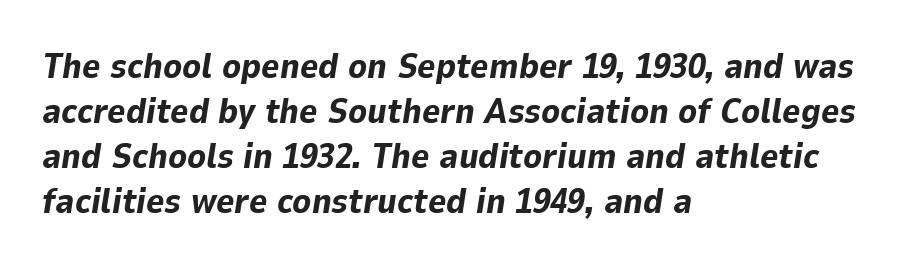
Q: Is the text bold? A: Yes.
Q: Is the text italic (slanted)? A: Yes, it leans right by about 9 degrees.
Q: Is the text underlined? A: No.
Q: How is the paragraph aligned? A: Left-aligned.
Q: Is the spacing between letters normal or unusually wide? A: Normal.
Q: Is the spacing between lines tight, normal or loose? A: Normal.
Q: Width (condensed, normal, or wide)? A: Normal.
Q: Stroke contrast? A: Low.
Q: x-height? A: Medium.
Q: Monospaced? A: No.
